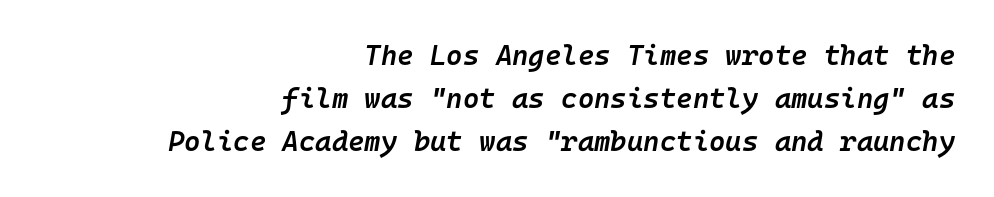
Q: Is the text bold? A: Semi-bold.
Q: Is the text italic (slanted)? A: Yes, it leans right by about 10 degrees.
Q: Is the text underlined? A: No.
Q: How is the paragraph aligned? A: Right-aligned.
Q: Is the spacing between letters normal or unusually wide? A: Normal.
Q: Is the spacing between lines tight, normal or loose? A: Normal.
Q: Width (condensed, normal, or wide)? A: Normal.
Q: Stroke contrast? A: Low.
Q: x-height? A: Medium.
Q: Monospaced? A: Yes.
